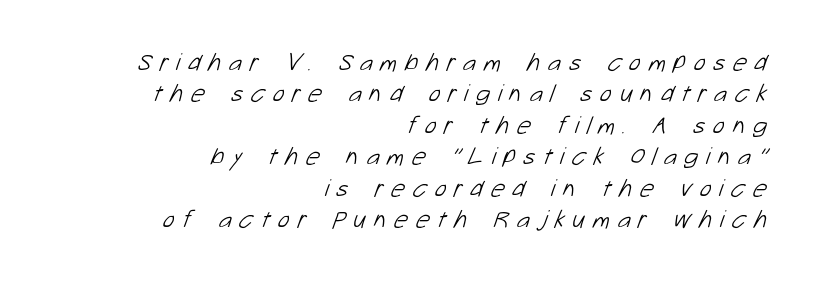
The image shows 25 px text type; set right-aligned, normal line spacing (1.26x), unusually wide letter spacing (+0.3 em), not underlined.
